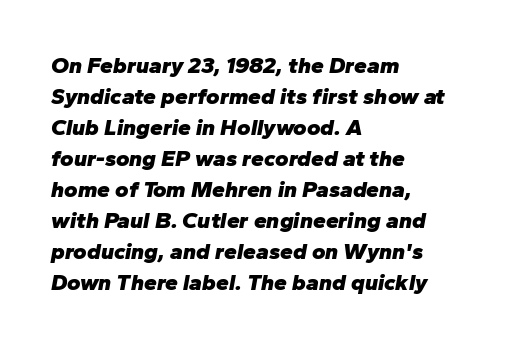
Q: Is the text bold? A: Yes.
Q: Is the text italic (slanted)? A: Yes, it leans right by about 10 degrees.
Q: Is the text underlined? A: No.
Q: How is the paragraph aligned? A: Left-aligned.
Q: Is the spacing between letters normal or unusually wide? A: Normal.
Q: Is the spacing between lines tight, normal or loose? A: Normal.
